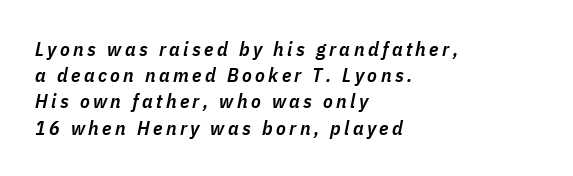
{"italic": "yes", "lean": "right", "slant_degrees": 11, "bold": "semi", "underline": "no", "align": "left", "line_spacing": "normal", "line_spacing_ratio": 1.31, "glyph_px": 20}
